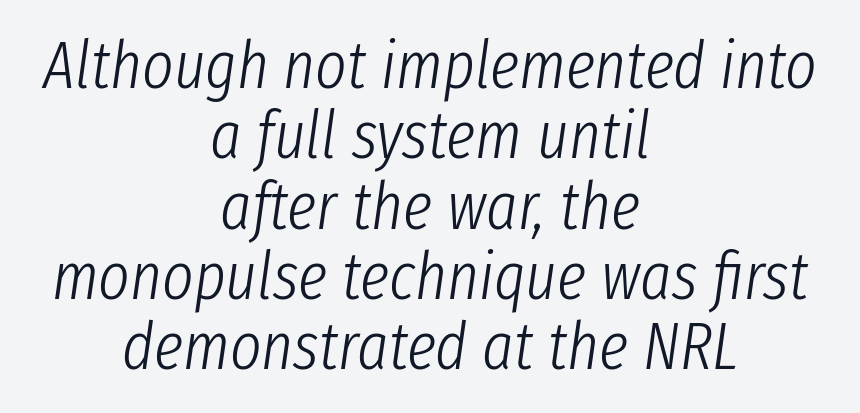
The image shows 67 px light, condensed type, italic (leaning right); set centered, tight line spacing (1.05x), normal letter spacing, not underlined; low stroke contrast and a medium x-height.
